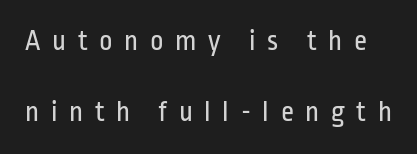
{"serif": "no", "italic": "no", "bold": "no", "weight": "regular", "width": "condensed", "stroke_contrast": "low", "x_height": "medium", "monospaced": "no", "underline": "no", "line_spacing": "loose", "line_spacing_ratio": 2.46, "letter_spacing": "wide", "letter_spacing_em": 0.4, "glyph_px": 29}
